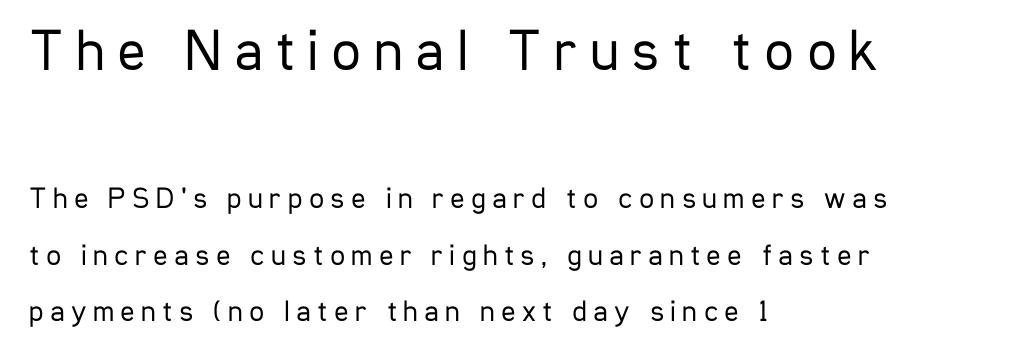
{"serif": "no", "italic": "no", "bold": "no", "weight": "regular", "width": "condensed", "stroke_contrast": "low", "x_height": "medium", "monospaced": "no", "underline": "no", "align": "left", "line_spacing_ratio": 1.88, "letter_spacing": "wide", "letter_spacing_em": 0.21, "larger_block": "first", "size_ratio": 1.97, "glyph_px": 59}
